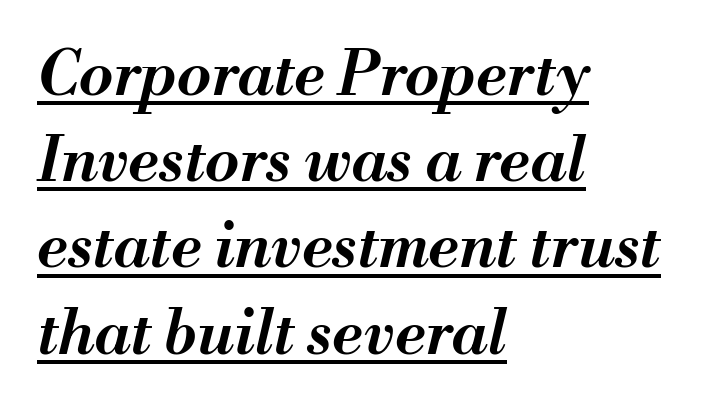
{"italic": "yes", "lean": "right", "slant_degrees": 13, "bold": "semi", "weight": "semibold", "width": "normal", "stroke_contrast": "medium", "x_height": "small", "monospaced": "no", "underline": "yes", "align": "left", "line_spacing": "normal", "line_spacing_ratio": 1.39, "letter_spacing": "normal", "letter_spacing_em": 0.0, "glyph_px": 62}
